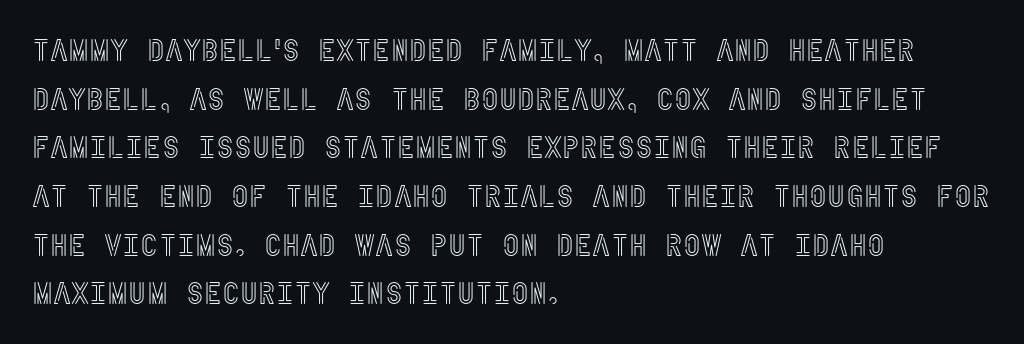
Q: Is the text italic (slanted)? A: No, it is upright.
Q: Is the text underlined? A: No.
Q: How is the paragraph aligned? A: Left-aligned.
Q: Is the spacing between letters normal or unusually wide? A: Normal.
Q: Is the spacing between lines tight, normal or loose? A: Normal.
Q: Width (condensed, normal, or wide)? A: Condensed.
Q: x-height? A: Large.
